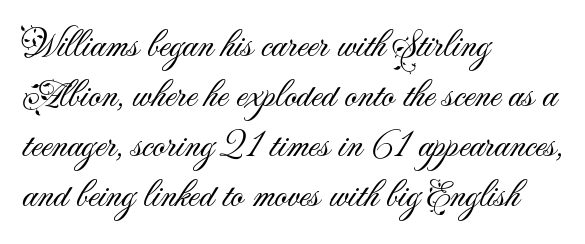
The image shows 39 px light sans-serif type; set left-aligned, normal line spacing (1.28x), normal letter spacing, not underlined; medium stroke contrast and a small x-height.
